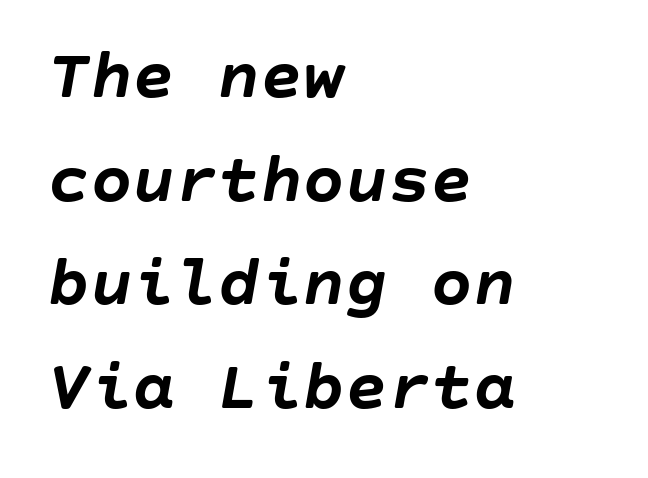
The image shows 71 px semibold type, italic (leaning right); set left-aligned, normal line spacing (1.46x), normal letter spacing, not underlined; low stroke contrast and a large x-height.
